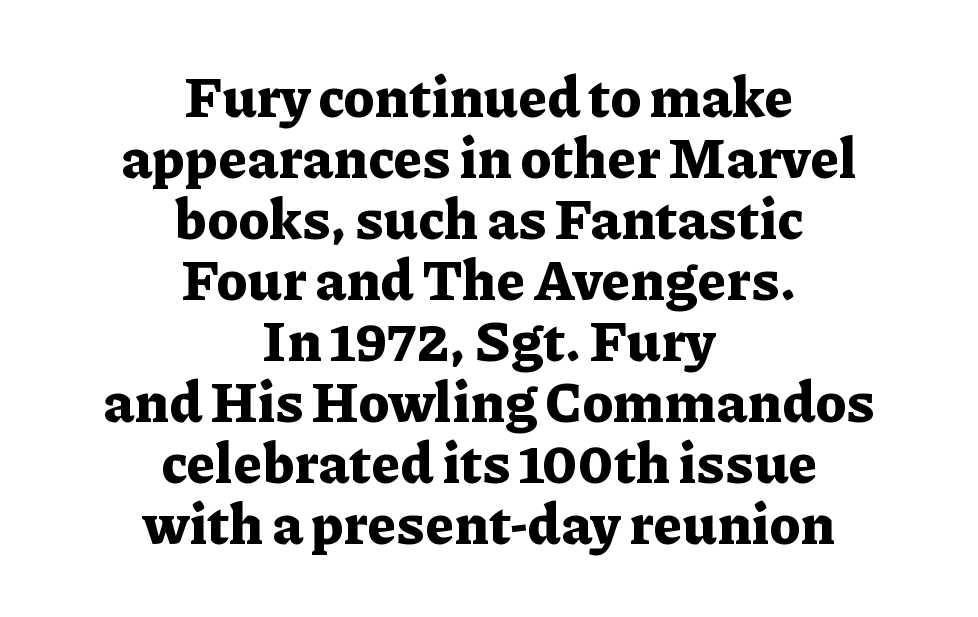
The image shows 56 px bold serif type, upright; set centered, tight line spacing (1.09x), normal letter spacing, not underlined; low stroke contrast and a medium x-height.
